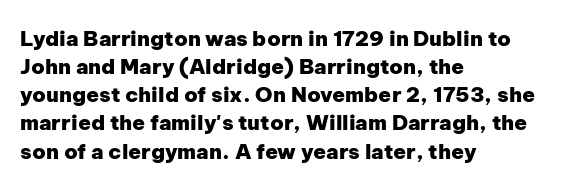
Q: Is the text bold? A: Yes.
Q: Is the text italic (slanted)? A: No, it is upright.
Q: Is the text underlined? A: No.
Q: How is the paragraph aligned? A: Left-aligned.
Q: Is the spacing between letters normal or unusually wide? A: Normal.
Q: Is the spacing between lines tight, normal or loose? A: Normal.
